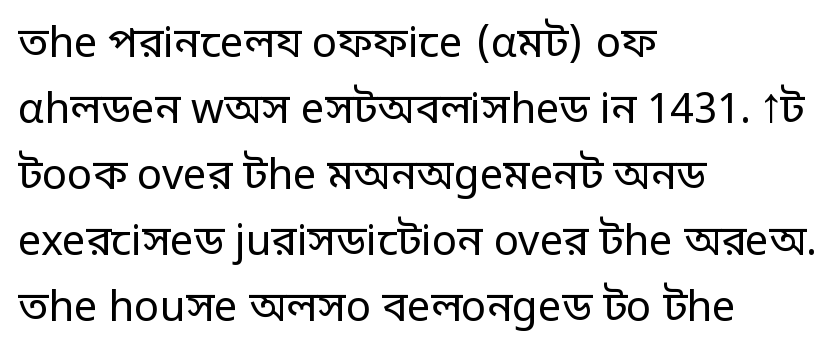
Q: Is the text bold? A: No.
Q: Is the text italic (slanted)? A: No, it is upright.
Q: Is the typeface a serif or a sans-serif typeface? A: Sans-serif.
Q: Is the text underlined? A: No.
Q: How is the paragraph aligned? A: Left-aligned.
Q: Is the spacing between letters normal or unusually wide? A: Normal.
Q: Is the spacing between lines tight, normal or loose? A: Normal.
Q: Width (condensed, normal, or wide)? A: Normal.
Q: Stroke contrast? A: Low.
Q: x-height? A: Large.
Q: Monospaced? A: No.
